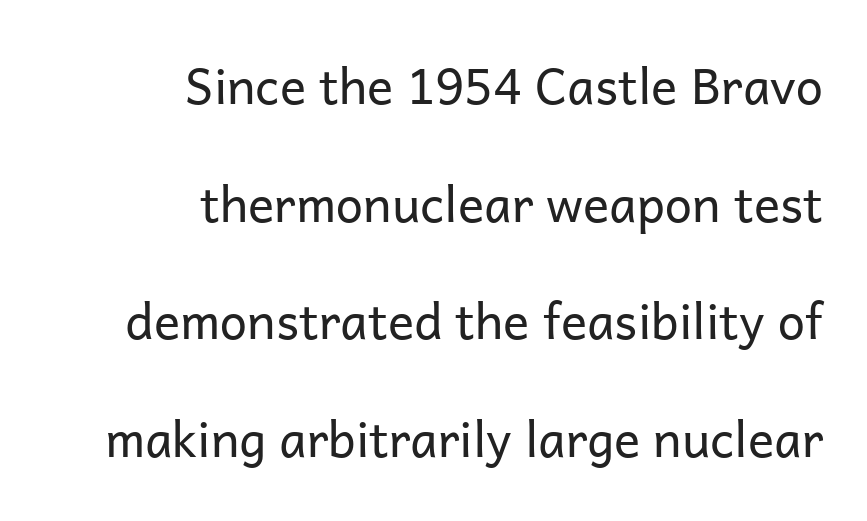
The image shows 49 px regular-weight sans-serif type, upright; set right-aligned, loose line spacing (2.4x), normal letter spacing, not underlined; low stroke contrast and a medium x-height.
